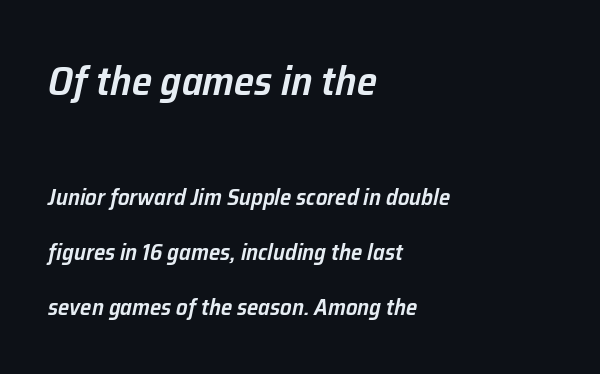
{"italic": "yes", "lean": "right", "slant_degrees": 12, "bold": "semi", "weight": "semibold", "width": "normal", "stroke_contrast": "low", "x_height": "medium", "monospaced": "no", "underline": "no", "align": "left", "line_spacing": "loose", "line_spacing_ratio": 2.38, "letter_spacing": "normal", "letter_spacing_em": 0.0, "larger_block": "first", "size_ratio": 1.78, "glyph_px": 41}
